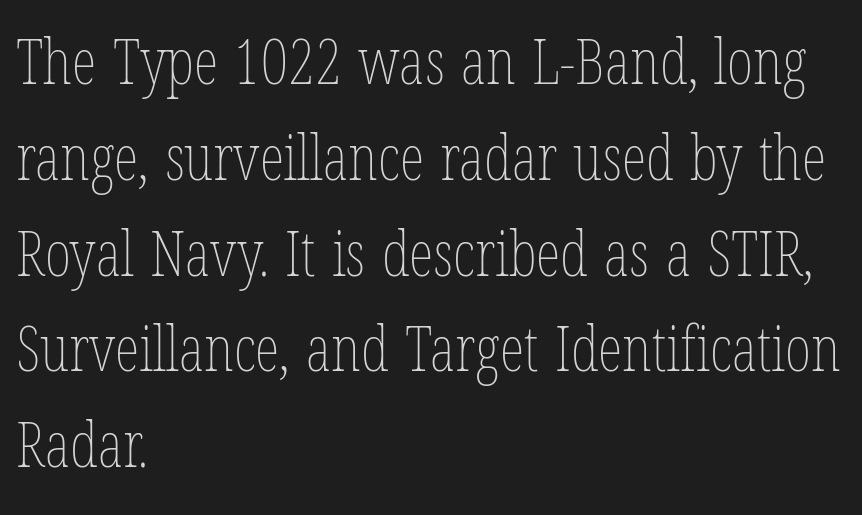
The image shows 63 px thin, condensed type, upright; set left-aligned, normal line spacing (1.52x), normal letter spacing, not underlined; low stroke contrast and a medium x-height.
